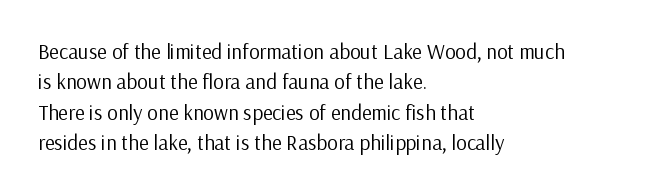
Q: Is the text bold? A: No.
Q: Is the text italic (slanted)? A: No, it is upright.
Q: Is the text underlined? A: No.
Q: How is the paragraph aligned? A: Left-aligned.
Q: Is the spacing between letters normal or unusually wide? A: Normal.
Q: Is the spacing between lines tight, normal or loose? A: Normal.
